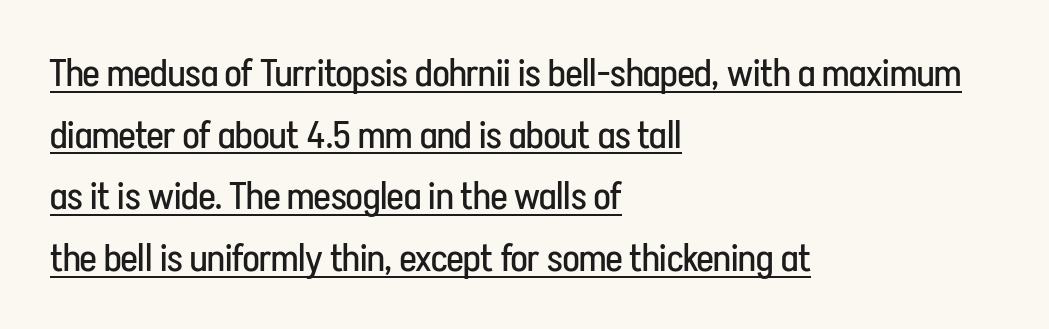
Stroke mass is kept to a normal reading level or below. The string is rendered with underlining switched on. A student would call this left alignment; a typographer would say flush left, rag right. The passage shown is typed in a proportional face where columns would drift.
